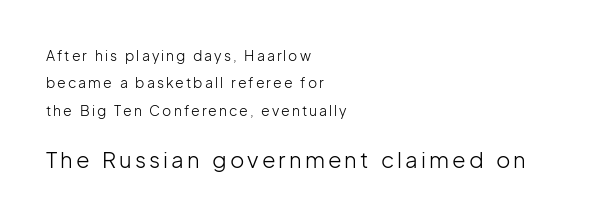
Q: Is the text bold? A: No.
Q: Is the text italic (slanted)? A: No, it is upright.
Q: Is the text underlined? A: No.
Q: How is the paragraph aligned? A: Left-aligned.
Q: Is the spacing between lines tight, normal or loose? A: Loose.
Q: Which block of text is set in a larger size, the first (top) or the second (bottom)? A: The second (bottom) one.
